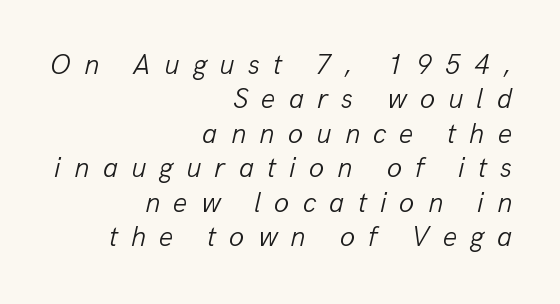
Q: Is the text bold? A: No.
Q: Is the text italic (slanted)? A: Yes, it leans right by about 13 degrees.
Q: Is the text underlined? A: No.
Q: How is the paragraph aligned? A: Right-aligned.
Q: Is the spacing between letters normal or unusually wide? A: Unusually wide.
Q: Width (condensed, normal, or wide)? A: Normal.
Q: Stroke contrast? A: Low.
Q: x-height? A: Medium.
Q: Monospaced? A: No.
